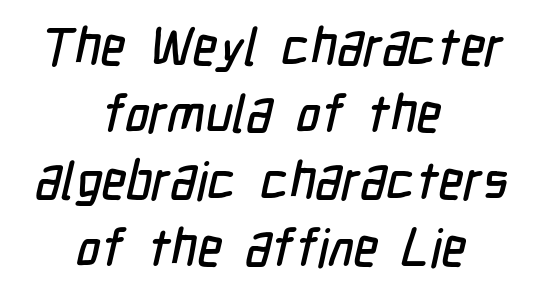
The image shows 52 px condensed sans-serif type; set centered, normal line spacing (1.29x), normal letter spacing, not underlined; low stroke contrast and a medium x-height.
